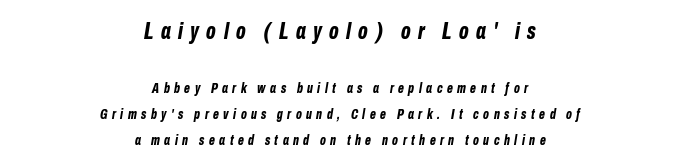
The passage shown is emphatically bold. These lines are centered, leaving both edges ragged. Visually, the top section dominates because its glyphs are scaled up. The glyphs are unaccompanied by any horizontal stroke below them. The text carries the slant typical of an italic or oblique font. This sample uses expanded letter spacing, leaving extra air between glyphs.
